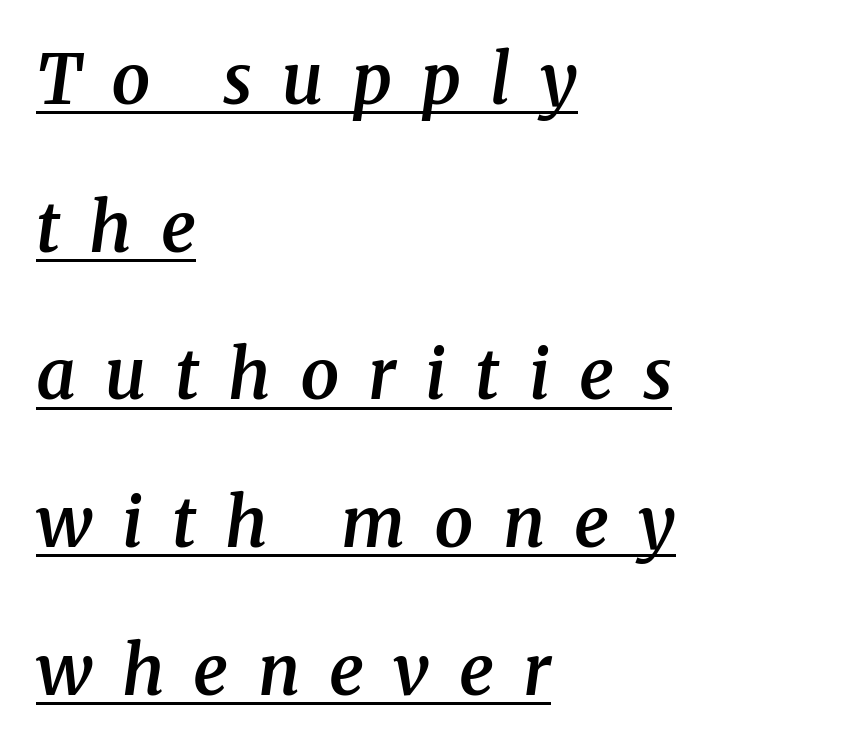
The image shows 69 px semibold serif type, italic (leaning right); set left-aligned, loose line spacing (2.14x), unusually wide letter spacing (+0.42 em), underlined; medium stroke contrast and a medium x-height.
